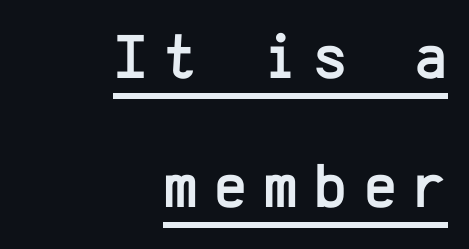
Q: Is the text italic (slanted)? A: No, it is upright.
Q: Is the typeface a serif or a sans-serif typeface? A: Sans-serif.
Q: Is the text underlined? A: Yes.
Q: How is the paragraph aligned? A: Right-aligned.
Q: Is the spacing between letters normal or unusually wide? A: Unusually wide.
Q: Is the spacing between lines tight, normal or loose? A: Loose.
Q: Width (condensed, normal, or wide)? A: Normal.
Q: Stroke contrast? A: Low.
Q: x-height? A: Medium.
Q: Monospaced? A: Yes.
